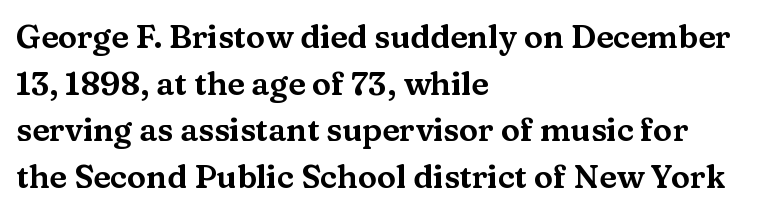
The image shows 32 px wide serif type, upright; set left-aligned, normal line spacing (1.46x), normal letter spacing, not underlined; medium stroke contrast and a medium x-height.
